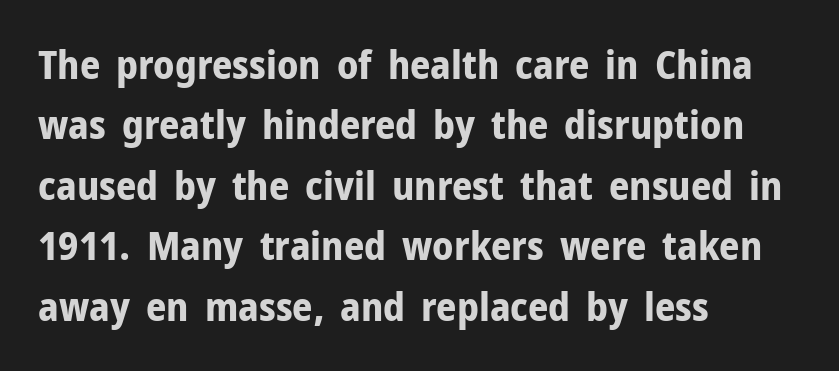
The image shows 40 px bold sans-serif type, upright; set left-aligned, normal line spacing (1.51x), normal letter spacing, not underlined; low stroke contrast and a medium x-height.
